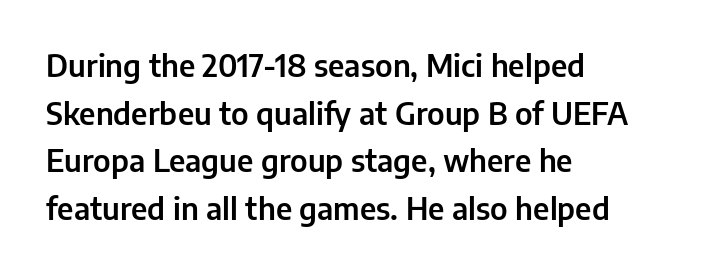
The letterforms sit shoulder to shoulder at normal distance. This is roman type, the default non-slanted kind. Stroke terminals: plain, sans-serif. This block has exactly the height ordinary leading produces. The passage shown is not underscored anywhere. A typesetter would call this proportional, since set widths differ per character.
